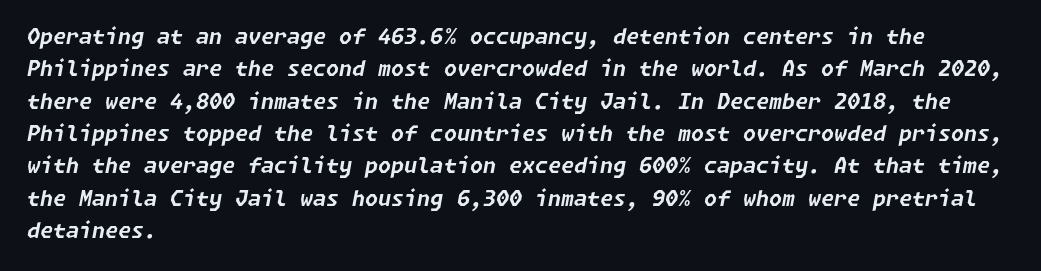
Compared with an ordinary text face, these strokes are far heavier — a full bold. The lines are quadded left. Honestly, there is no underline to notice here at all. This sample uses an oblique cut, with every glyph tilted off the vertical. The space between consecutive lines is moderate.
